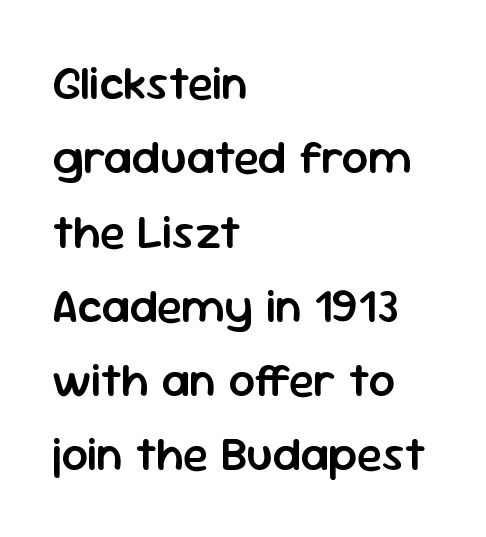
Q: Is the text bold? A: Semi-bold.
Q: Is the text italic (slanted)? A: No, it is upright.
Q: Is the typeface a serif or a sans-serif typeface? A: Sans-serif.
Q: Is the text underlined? A: No.
Q: How is the paragraph aligned? A: Left-aligned.
Q: Is the spacing between letters normal or unusually wide? A: Normal.
Q: Is the spacing between lines tight, normal or loose? A: Normal.
Q: Width (condensed, normal, or wide)? A: Normal.
Q: Stroke contrast? A: Low.
Q: x-height? A: Medium.
Q: Monospaced? A: No.
